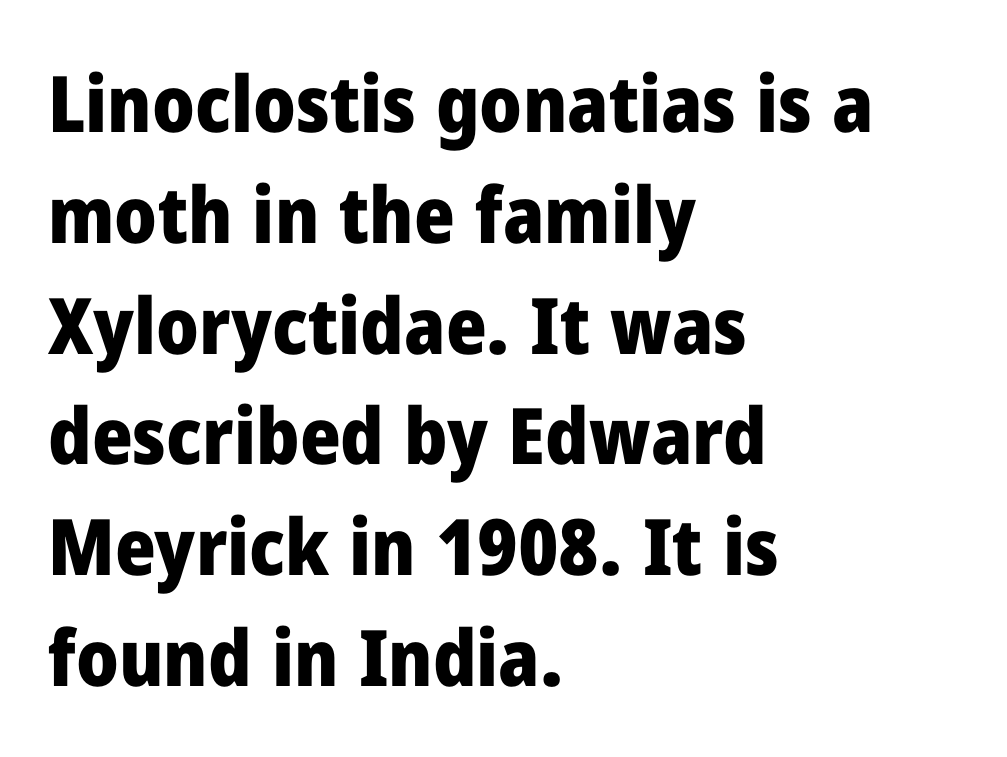
Q: Is the text bold? A: Yes.
Q: Is the text italic (slanted)? A: No, it is upright.
Q: Is the typeface a serif or a sans-serif typeface? A: Sans-serif.
Q: Is the text underlined? A: No.
Q: How is the paragraph aligned? A: Left-aligned.
Q: Is the spacing between letters normal or unusually wide? A: Normal.
Q: Is the spacing between lines tight, normal or loose? A: Normal.
Q: Width (condensed, normal, or wide)? A: Normal.
Q: Stroke contrast? A: Low.
Q: x-height? A: Medium.
Q: Monospaced? A: No.
